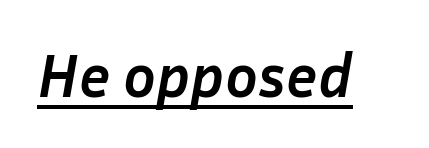
Q: Is the text bold? A: Yes.
Q: Is the text italic (slanted)? A: Yes, it leans right by about 10 degrees.
Q: Is the text underlined? A: Yes.
Q: Is the spacing between letters normal or unusually wide? A: Normal.
Q: Width (condensed, normal, or wide)? A: Normal.
Q: Stroke contrast? A: Low.
Q: x-height? A: Medium.
Q: Monospaced? A: No.
